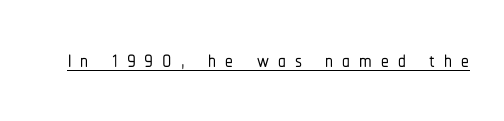
{"serif": "no", "italic": "no", "width": "condensed", "stroke_contrast": "low", "x_height": "medium", "monospaced": "no", "underline": "yes", "letter_spacing": "wide", "letter_spacing_em": 0.29, "glyph_px": 31}
